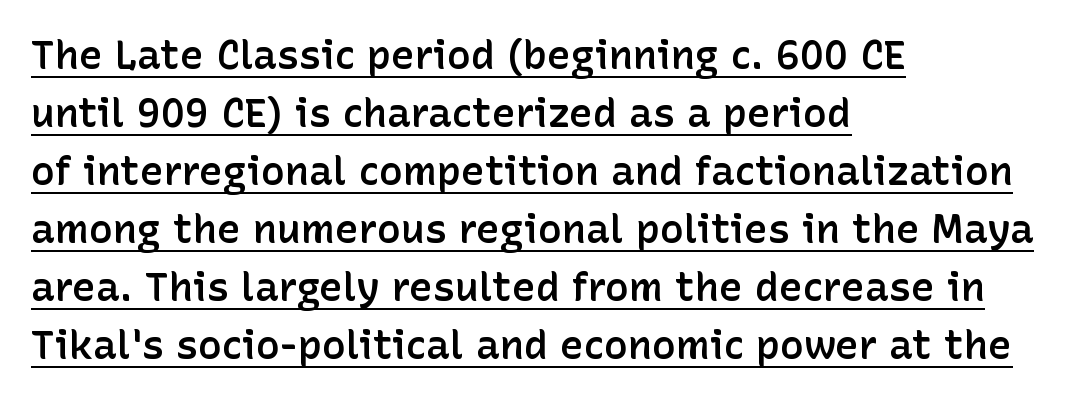
The image shows 40 px semibold sans-serif type, upright; set left-aligned, normal line spacing (1.45x), normal letter spacing, underlined; low stroke contrast and a medium x-height.
